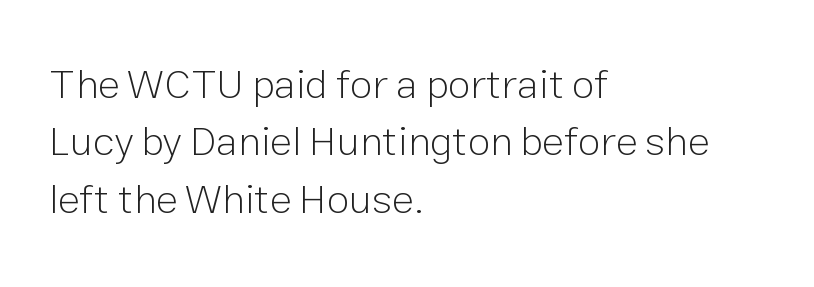
The image shows 41 px light sans-serif type, upright; set left-aligned, normal line spacing (1.4x), normal letter spacing, not underlined; low stroke contrast and a medium x-height.
